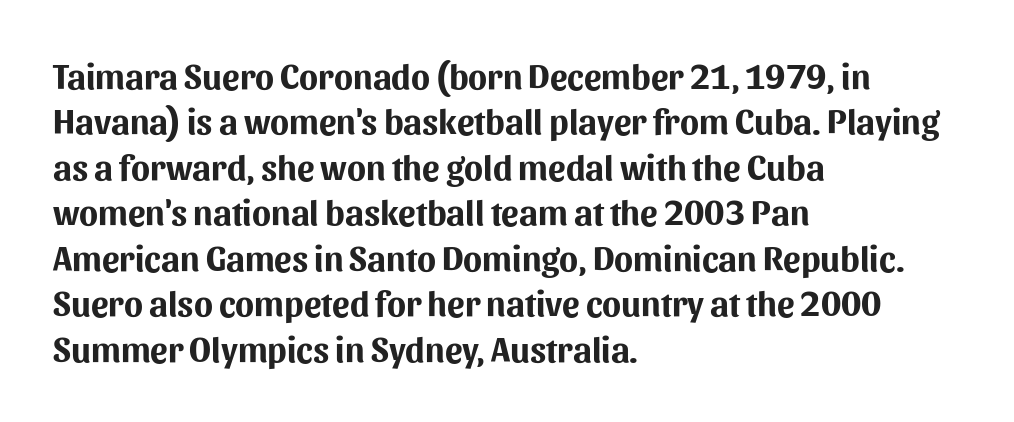
The line texture is even and compact thanks to regular tracking. How would I describe the line gaps? Plain and ordinary. Lines of text with bare space underneath. Posture: straight, roman, zero tilt.
